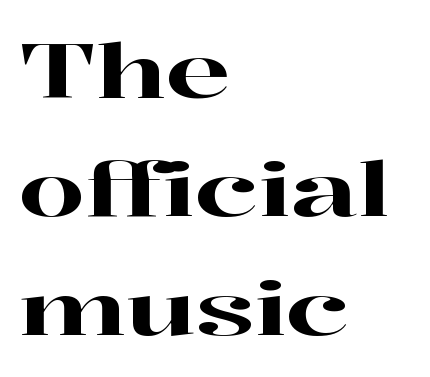
Q: Is the text italic (slanted)? A: No, it is upright.
Q: Is the typeface a serif or a sans-serif typeface? A: Serif.
Q: Is the text underlined? A: No.
Q: How is the paragraph aligned? A: Left-aligned.
Q: Is the spacing between letters normal or unusually wide? A: Normal.
Q: Is the spacing between lines tight, normal or loose? A: Normal.
Q: Width (condensed, normal, or wide)? A: Wide.
Q: Stroke contrast? A: High.
Q: x-height? A: Medium.
Q: Monospaced? A: No.
